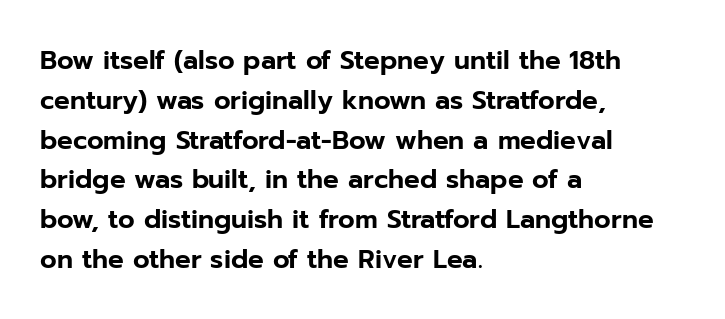
{"italic": "no", "underline": "no", "align": "left", "line_spacing": "normal", "line_spacing_ratio": 1.53, "letter_spacing": "normal", "letter_spacing_em": 0.0, "glyph_px": 26}
